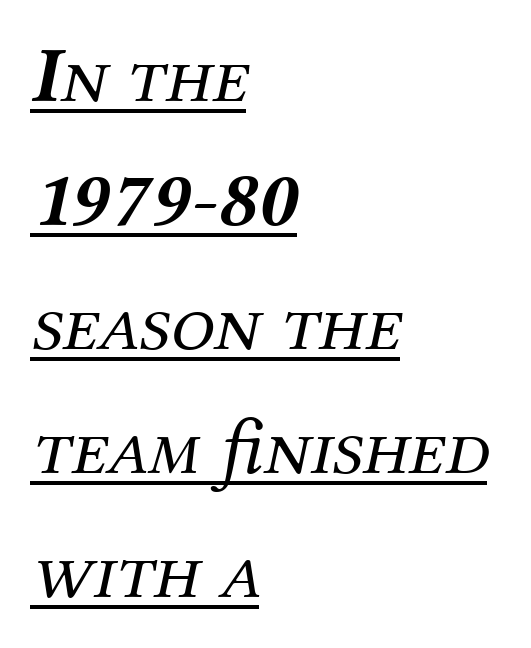
The image shows 79 px regular-weight serif type, italic (leaning right); set left-aligned, normal line spacing (1.57x), normal letter spacing, underlined; medium stroke contrast and a medium x-height.
